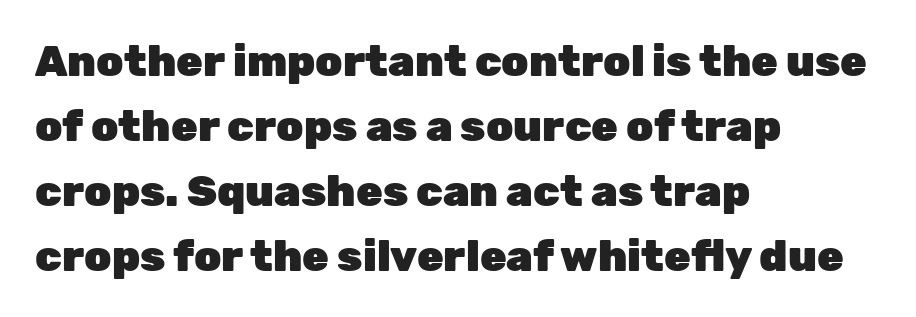
Honestly, the row spacing looks completely unremarkable. Layout note: lines flush left. A roman cut, with each character standing at attention. Compared with an ordinary text face, these strokes are far heavier — a full bold. In terms of letterspacing, this is plain default setting. Do the characters align in a grid? No, the font is proportional.
